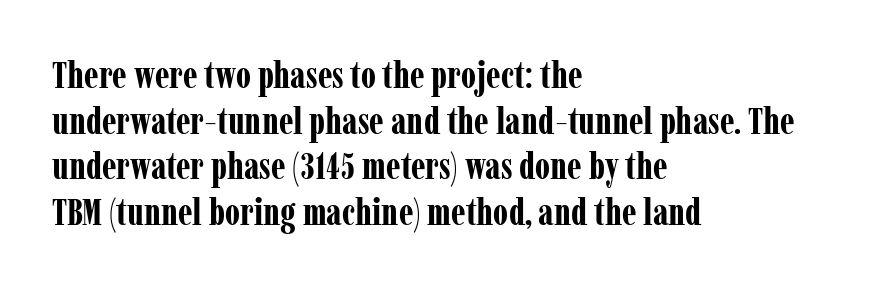
{"serif": "yes", "italic": "no", "bold": "yes", "weight": "bold", "width": "condensed", "stroke_contrast": "low", "x_height": "medium", "monospaced": "no", "underline": "no", "align": "left", "line_spacing_ratio": 1.23, "letter_spacing": "normal", "letter_spacing_em": 0.0, "glyph_px": 37}
